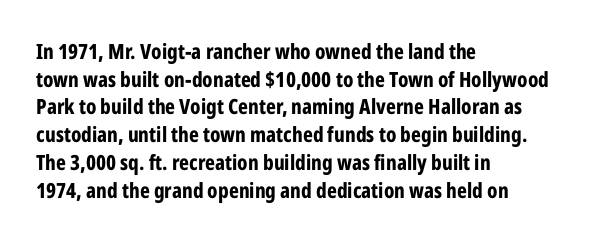
Q: Is the text bold? A: Yes.
Q: Is the text italic (slanted)? A: No, it is upright.
Q: Is the text underlined? A: No.
Q: How is the paragraph aligned? A: Left-aligned.
Q: Is the spacing between letters normal or unusually wide? A: Normal.
Q: Is the spacing between lines tight, normal or loose? A: Normal.
